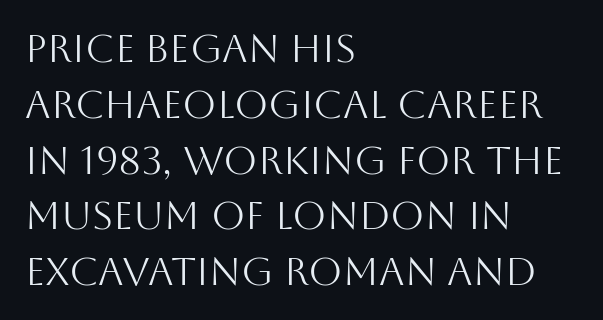
Q: Is the text bold? A: No.
Q: Is the text italic (slanted)? A: No, it is upright.
Q: Is the typeface a serif or a sans-serif typeface? A: Sans-serif.
Q: Is the text underlined? A: No.
Q: How is the paragraph aligned? A: Left-aligned.
Q: Is the spacing between letters normal or unusually wide? A: Normal.
Q: Is the spacing between lines tight, normal or loose? A: Normal.
Q: Width (condensed, normal, or wide)? A: Normal.
Q: Stroke contrast? A: Medium.
Q: x-height? A: Large.
Q: Monospaced? A: No.
